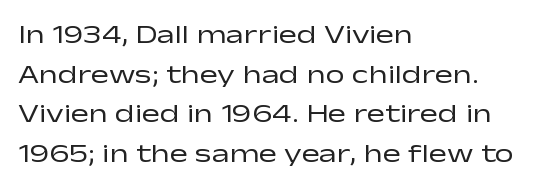
{"italic": "no", "bold": "no", "underline": "no", "align": "left", "line_spacing": "normal", "line_spacing_ratio": 1.47, "letter_spacing": "normal", "letter_spacing_em": 0.0, "glyph_px": 27}
